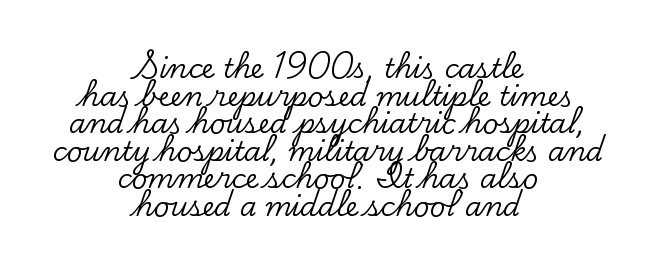
The image shows 27 px text type; set centered, tight line spacing (1.02x), normal letter spacing, not underlined.
